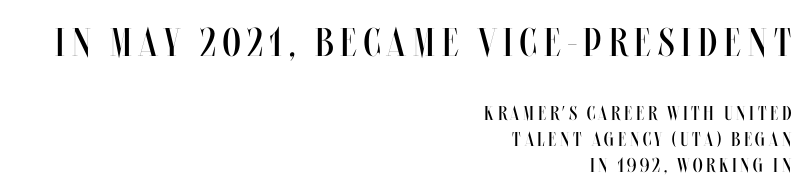
The image shows 40 px regular-weight, condensed type, upright; set right-aligned, normal line spacing (1.3x), not underlined; the first (top) block is 2.0x larger; medium stroke contrast and a large x-height.
